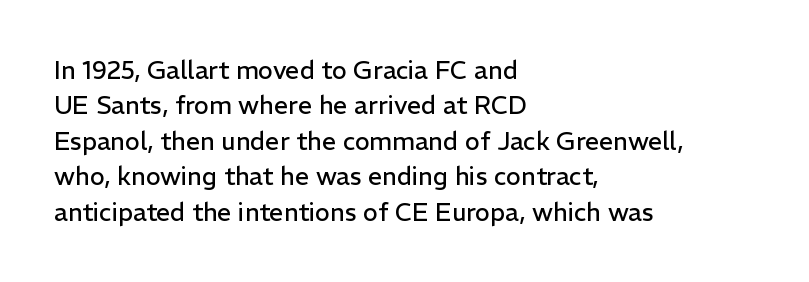
Q: Is the text bold? A: No.
Q: Is the text italic (slanted)? A: No, it is upright.
Q: Is the text underlined? A: No.
Q: How is the paragraph aligned? A: Left-aligned.
Q: Is the spacing between letters normal or unusually wide? A: Normal.
Q: Is the spacing between lines tight, normal or loose? A: Normal.
